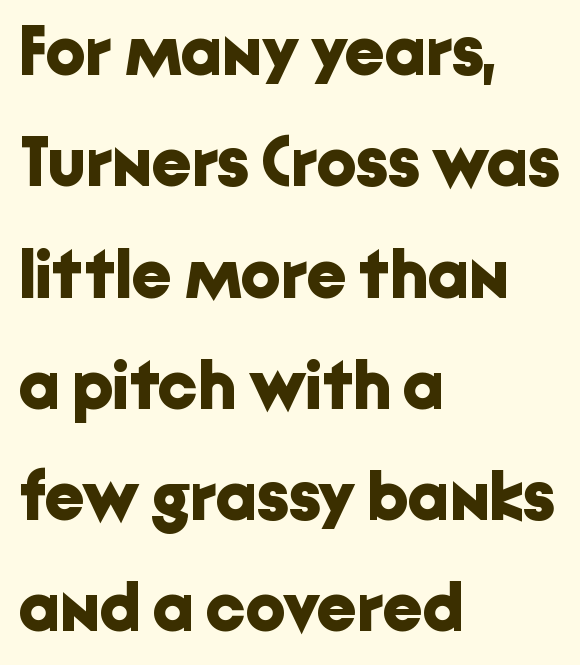
The image shows 70 px bold sans-serif type, upright; set left-aligned, normal line spacing (1.59x), normal letter spacing, not underlined; low stroke contrast and a medium x-height.
